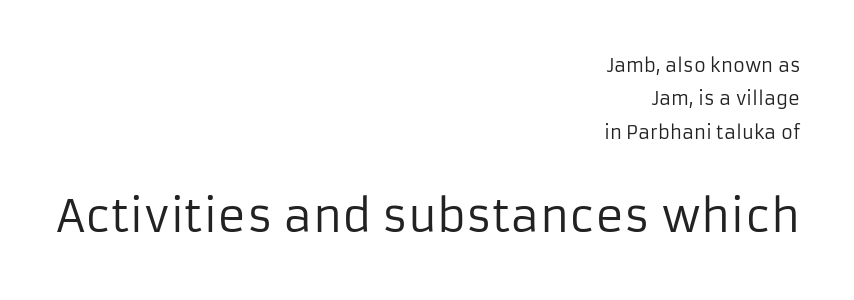
The image shows 44 px regular-weight sans-serif type, upright; set right-aligned, line spacing 1.85x, normal letter spacing, not underlined; the second (bottom) block is 2.44x larger; low stroke contrast and a medium x-height.
